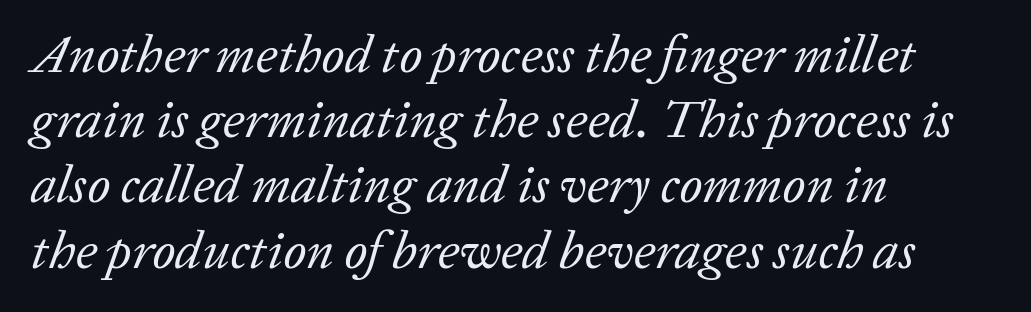
The image shows 53 px regular-weight serif type, italic (leaning right); set left-aligned, line spacing 1.23x, normal letter spacing, not underlined; low stroke contrast and a medium x-height.
